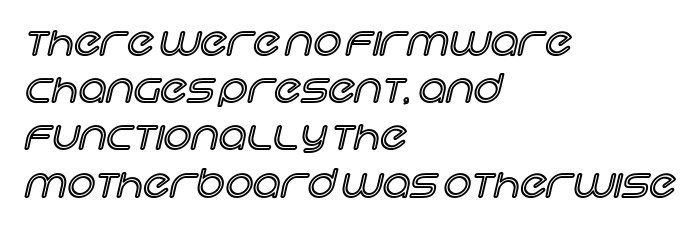
Varying glyph widths throughout — classic text-font behaviour. A clean baseline with only descenders dipping below it. A classic flush-left, rag-right setting is used for this passage. Honestly, the letter spacing is just normal — you wouldn't notice it.
